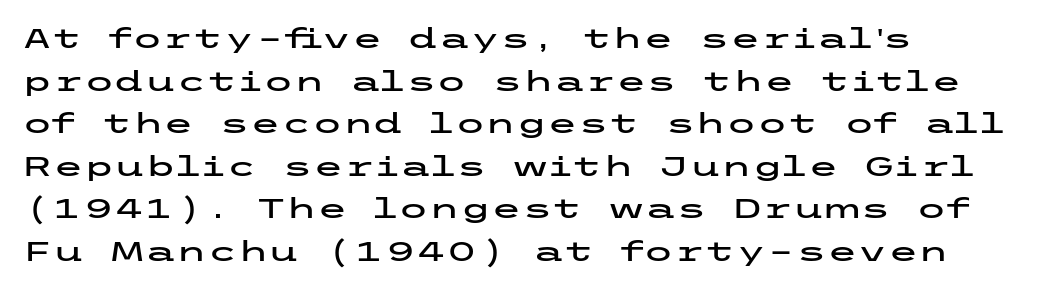
The image shows 28 px wide sans-serif type, upright; set left-aligned, normal line spacing (1.52x), normal letter spacing, not underlined; low stroke contrast and a medium x-height.
